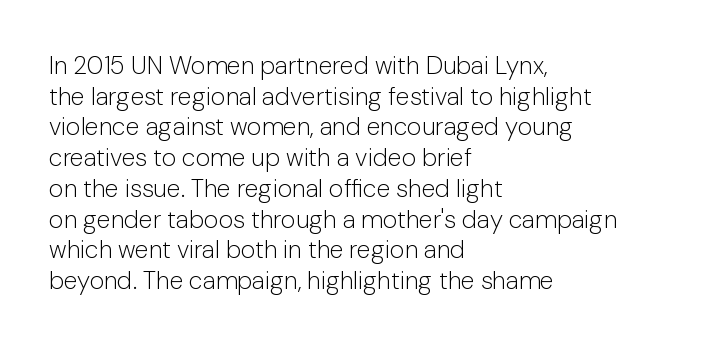
The image shows 25 px text type, upright; set left-aligned, line spacing 1.23x, normal letter spacing, not underlined.
